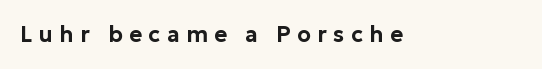
Q: Is the text italic (slanted)? A: No, it is upright.
Q: Is the text underlined? A: No.
Q: Is the spacing between letters normal or unusually wide? A: Unusually wide.
